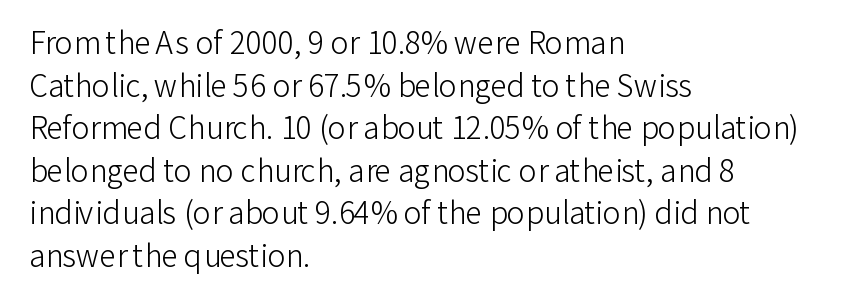
Q: Is the text bold? A: No.
Q: Is the text italic (slanted)? A: No, it is upright.
Q: Is the typeface a serif or a sans-serif typeface? A: Sans-serif.
Q: Is the text underlined? A: No.
Q: How is the paragraph aligned? A: Left-aligned.
Q: Is the spacing between letters normal or unusually wide? A: Normal.
Q: Is the spacing between lines tight, normal or loose? A: Normal.
Q: Width (condensed, normal, or wide)? A: Normal.
Q: Stroke contrast? A: Low.
Q: x-height? A: Medium.
Q: Monospaced? A: No.
